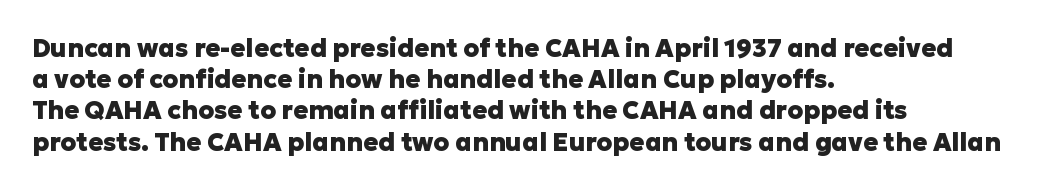
{"italic": "no", "bold": "yes", "underline": "no", "align": "left", "line_spacing": "normal", "line_spacing_ratio": 1.25, "letter_spacing": "normal", "letter_spacing_em": 0.0, "glyph_px": 25}
